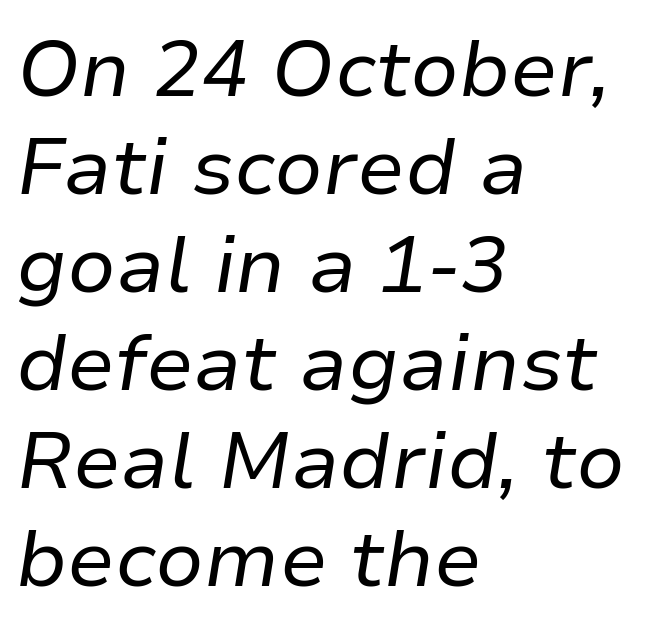
The whole block is typeset with a tilt. The letters sit at their default tracking, neither squeezed nor spread. Think standard paragraph weight, or any step lighter than that. Just letters on the line, the space beneath them empty. Compared with a centered layout, this one pins lines to the left instead. Here the designer chose a conventional face with non-uniform glyph widths.
